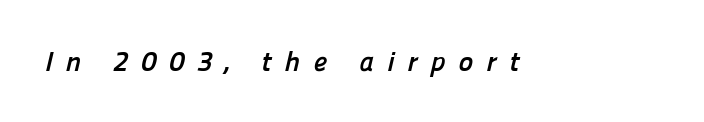
The type is letterspaced generously, with wide tracking. Type without underlining. These lines are rendered in a variable-pitch font. I'd describe the lettering as bold — thick and assertive. No feet cap the strokes, marking this as sans-serif type.
